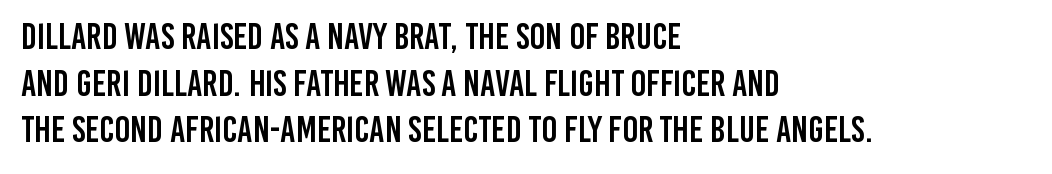
The image shows 37 px condensed sans-serif type, upright; set left-aligned, normal line spacing (1.26x), normal letter spacing, not underlined; low stroke contrast and a large x-height.
